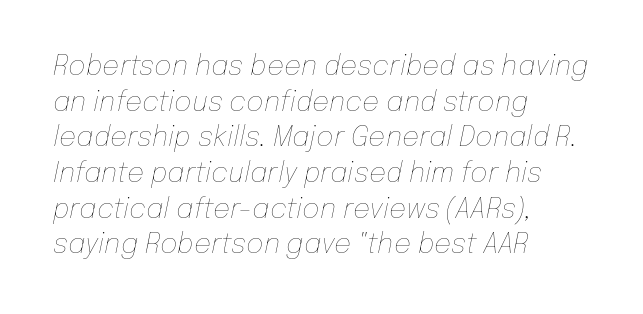
{"italic": "yes", "lean": "right", "slant_degrees": 12, "bold": "no", "underline": "no", "align": "left", "line_spacing": "normal", "line_spacing_ratio": 1.32, "letter_spacing": "normal", "letter_spacing_em": 0.0, "glyph_px": 27}
